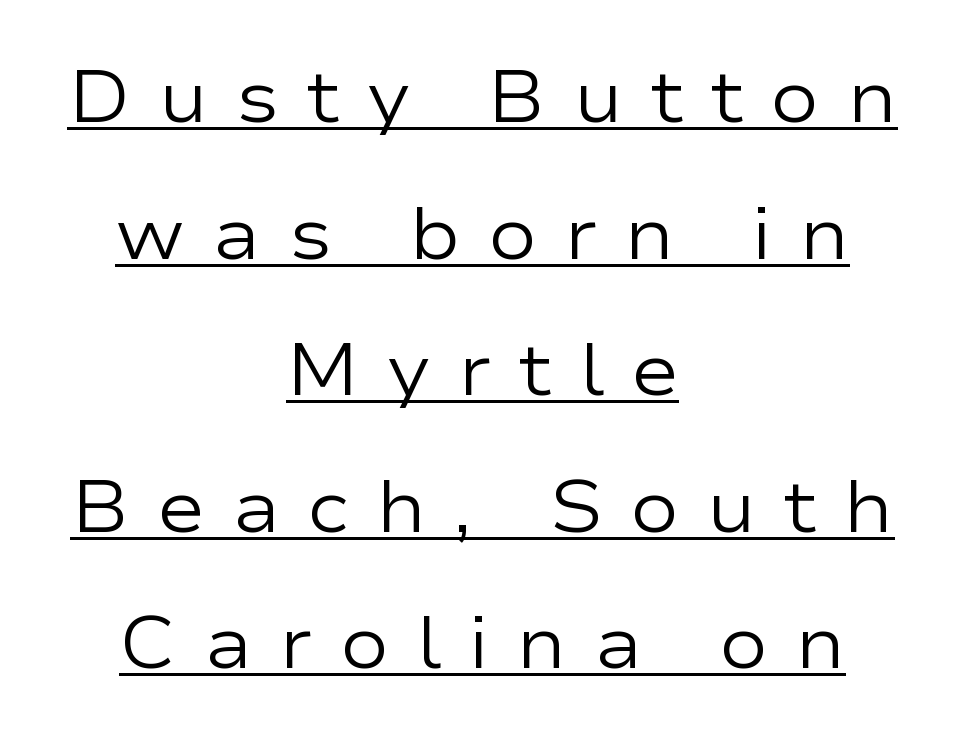
{"serif": "no", "italic": "no", "bold": "no", "weight": "regular", "width": "wide", "stroke_contrast": "low", "x_height": "medium", "monospaced": "no", "underline": "yes", "align": "center", "line_spacing_ratio": 1.87, "letter_spacing": "wide", "letter_spacing_em": 0.37, "glyph_px": 73}
